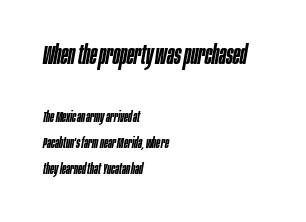
Between one letter and the next there's only the usual sliver of space. Short and long lines alike share a common starting point at left. The emphasis by scale lands on block number one, above. Notice how the stems are inclined rather than vertical — that's the hallmark of italics. Underline: absent.
